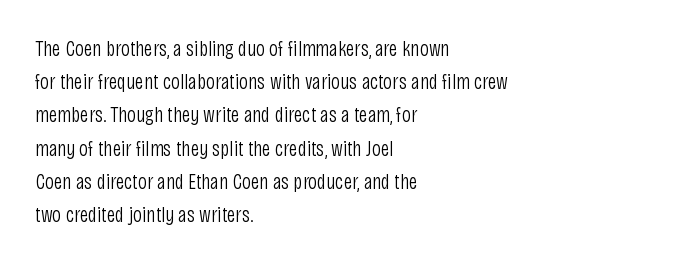
{"italic": "no", "bold": "no", "underline": "no", "align": "left", "line_spacing": "normal", "line_spacing_ratio": 1.51, "letter_spacing": "normal", "letter_spacing_em": 0.0, "glyph_px": 22}
